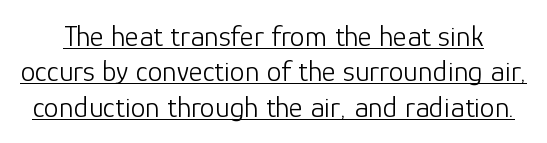
The image shows 30 px light sans-serif type, upright; set line spacing 1.18x, normal letter spacing, underlined; low stroke contrast and a medium x-height.
